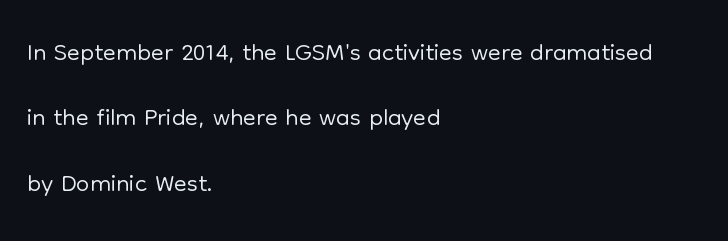
Q: Is the text bold? A: No.
Q: Is the text italic (slanted)? A: No, it is upright.
Q: Is the typeface a serif or a sans-serif typeface? A: Sans-serif.
Q: Is the text underlined? A: No.
Q: How is the paragraph aligned? A: Left-aligned.
Q: Is the spacing between letters normal or unusually wide? A: Normal.
Q: Width (condensed, normal, or wide)? A: Normal.
Q: Stroke contrast? A: Low.
Q: x-height? A: Medium.
Q: Monospaced? A: No.
